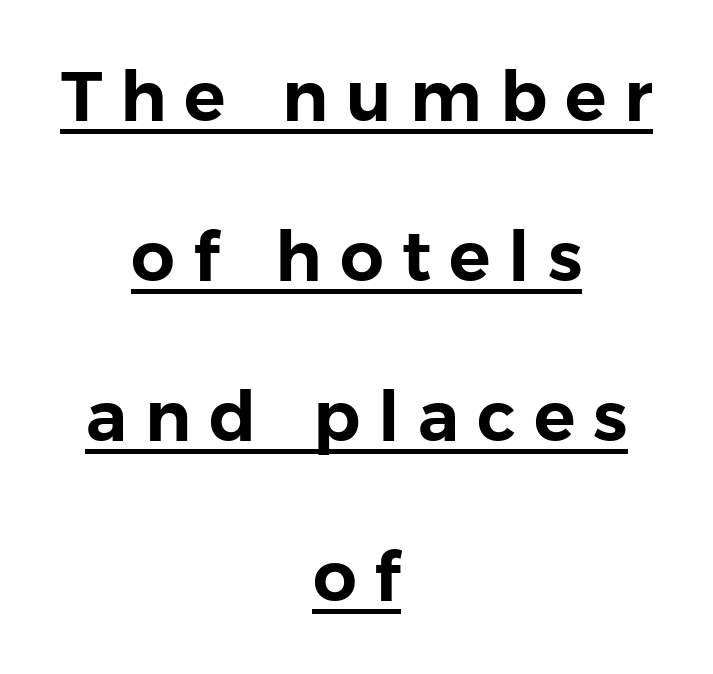
Q: Is the text italic (slanted)? A: No, it is upright.
Q: Is the typeface a serif or a sans-serif typeface? A: Sans-serif.
Q: Is the text underlined? A: Yes.
Q: How is the paragraph aligned? A: Centered.
Q: Is the spacing between letters normal or unusually wide? A: Unusually wide.
Q: Is the spacing between lines tight, normal or loose? A: Loose.
Q: Width (condensed, normal, or wide)? A: Normal.
Q: Stroke contrast? A: Low.
Q: x-height? A: Medium.
Q: Monospaced? A: No.
